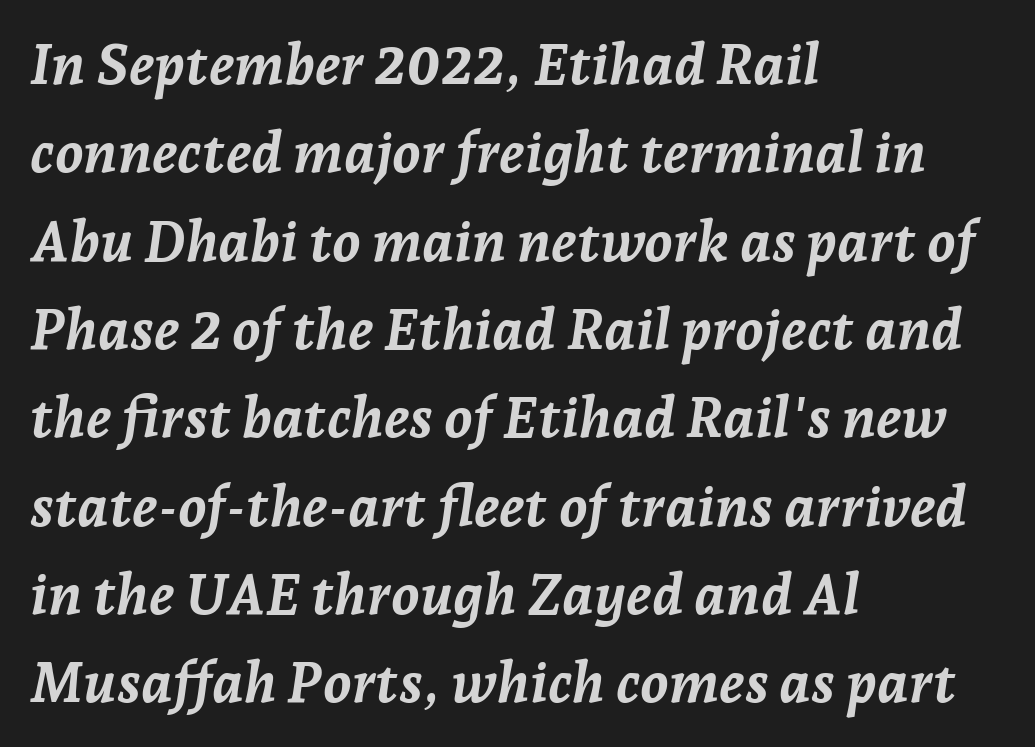
Q: Is the text bold? A: Yes.
Q: Is the text italic (slanted)? A: Yes, it leans right by about 7 degrees.
Q: Is the text underlined? A: No.
Q: How is the paragraph aligned? A: Left-aligned.
Q: Is the spacing between letters normal or unusually wide? A: Normal.
Q: Is the spacing between lines tight, normal or loose? A: Normal.
Q: Width (condensed, normal, or wide)? A: Normal.
Q: Stroke contrast? A: Low.
Q: x-height? A: Medium.
Q: Monospaced? A: No.
